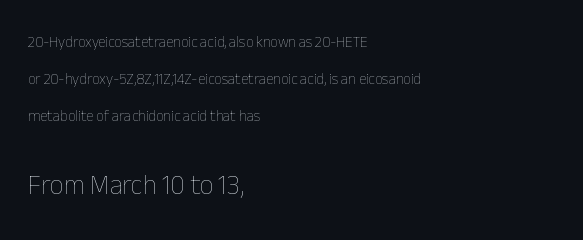
Q: Is the text bold? A: No.
Q: Is the text italic (slanted)? A: No, it is upright.
Q: Is the text underlined? A: No.
Q: How is the paragraph aligned? A: Left-aligned.
Q: Is the spacing between letters normal or unusually wide? A: Normal.
Q: Is the spacing between lines tight, normal or loose? A: Loose.
Q: Which block of text is set in a larger size, the first (top) or the second (bottom)? A: The second (bottom) one.
